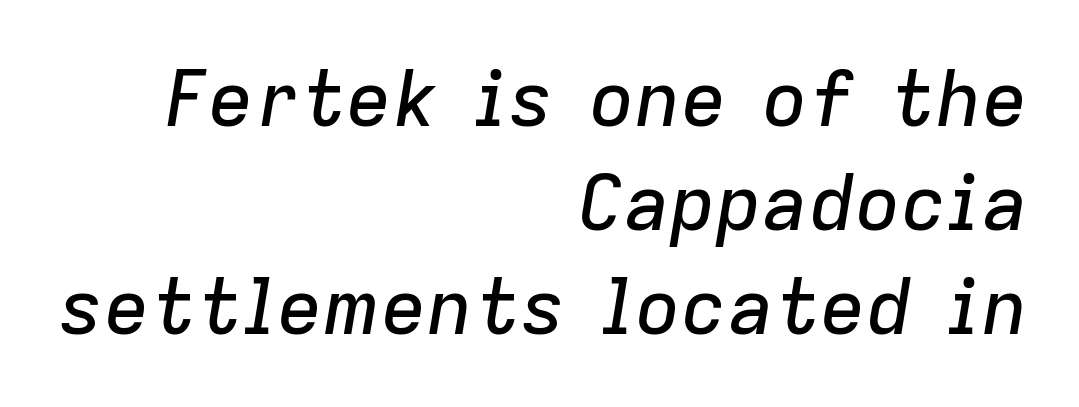
The image shows 77 px text type, italic (leaning right); set right-aligned, normal line spacing (1.35x), normal letter spacing, not underlined; low stroke contrast and a medium x-height.
